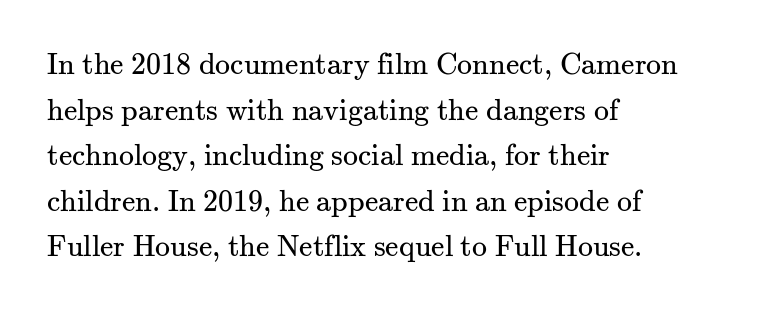
Q: Is the text bold? A: No.
Q: Is the text italic (slanted)? A: No, it is upright.
Q: Is the typeface a serif or a sans-serif typeface? A: Serif.
Q: Is the text underlined? A: No.
Q: How is the paragraph aligned? A: Left-aligned.
Q: Is the spacing between letters normal or unusually wide? A: Normal.
Q: Is the spacing between lines tight, normal or loose? A: Normal.
Q: Width (condensed, normal, or wide)? A: Normal.
Q: Stroke contrast? A: Medium.
Q: x-height? A: Small.
Q: Monospaced? A: No.
